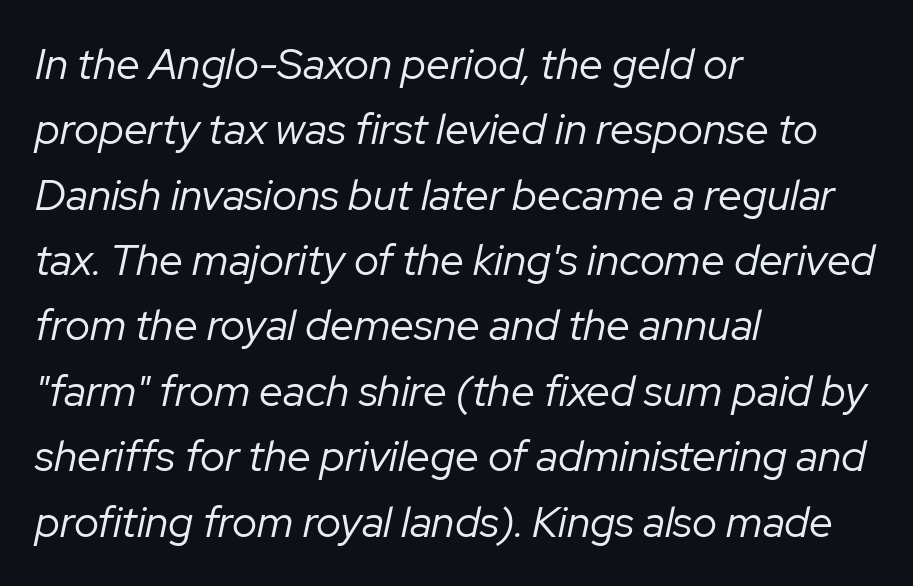
{"italic": "yes", "lean": "right", "slant_degrees": 12, "bold": "no", "weight": "regular", "width": "normal", "stroke_contrast": "low", "x_height": "medium", "monospaced": "no", "underline": "no", "align": "left", "line_spacing": "normal", "line_spacing_ratio": 1.52, "letter_spacing": "normal", "letter_spacing_em": 0.0, "glyph_px": 43}
